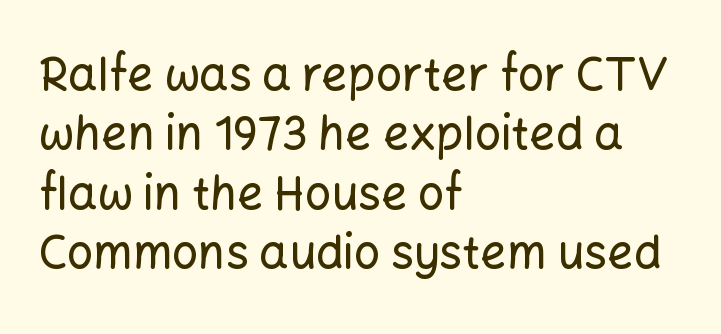
Is the letter spacing exaggerated? No — it looks like the ordinary default. One glance says typical: line gaps are just what's usual. Here the designer chose a conventional face with non-uniform glyph widths. Clear beneath every line of the passage. Where is the straight margin? On the left. The lettering holds an erect, upright posture throughout.
